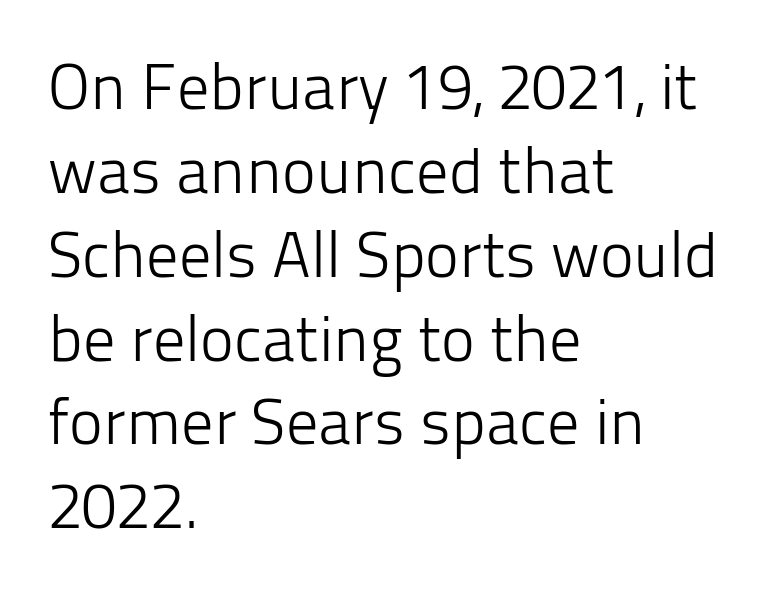
{"serif": "no", "italic": "no", "bold": "no", "weight": "light", "width": "normal", "stroke_contrast": "low", "x_height": "medium", "monospaced": "no", "underline": "no", "align": "left", "line_spacing": "normal", "line_spacing_ratio": 1.31, "letter_spacing": "normal", "letter_spacing_em": 0.0, "glyph_px": 64}
